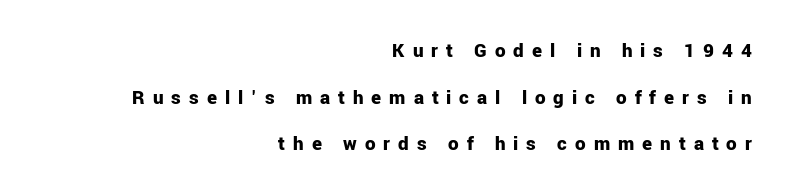
Plenty of ink on the page — the face is bold. Glance below the letters and you will spot only blank space. Is the block centered? No — it sits flush against the right margin. Tall strokes in this sample are plumb rather than angled. Compared with typical body copy, the letter spacing here is much looser.
